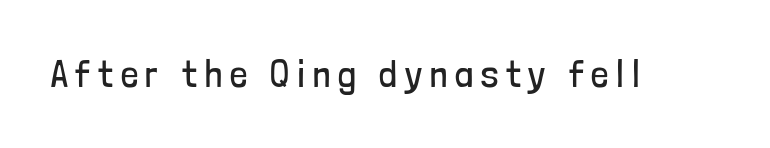
The words here are not underlined. Character widths vary here, with narrow letters taking less room than wide ones. The type family on display is of the sans-serif kind. The font's upright variant was chosen for this text. The font is comparable to plain body text, perhaps lighter. Students, note that the glyphs here are deliberately spaced far apart.
